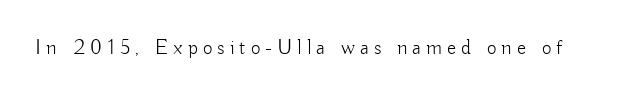
Q: Is the text bold? A: No.
Q: Is the text italic (slanted)? A: No, it is upright.
Q: Is the text underlined? A: No.
Q: Is the spacing between letters normal or unusually wide? A: Unusually wide.
